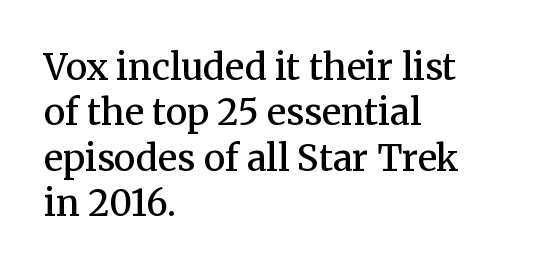
{"serif": "yes", "italic": "no", "bold": "semi", "weight": "semibold", "width": "normal", "stroke_contrast": "medium", "x_height": "medium", "monospaced": "no", "underline": "no", "align": "left", "line_spacing": "normal", "line_spacing_ratio": 1.26, "letter_spacing": "normal", "letter_spacing_em": 0.0, "glyph_px": 36}
